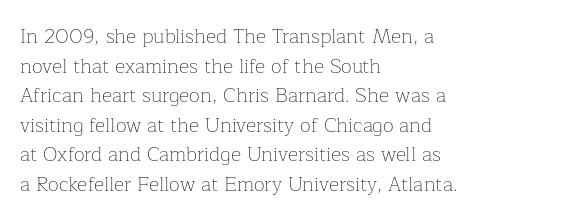
{"italic": "no", "bold": "no", "underline": "no", "align": "left", "line_spacing": "normal", "line_spacing_ratio": 1.48, "letter_spacing": "normal", "letter_spacing_em": 0.0, "glyph_px": 20}
